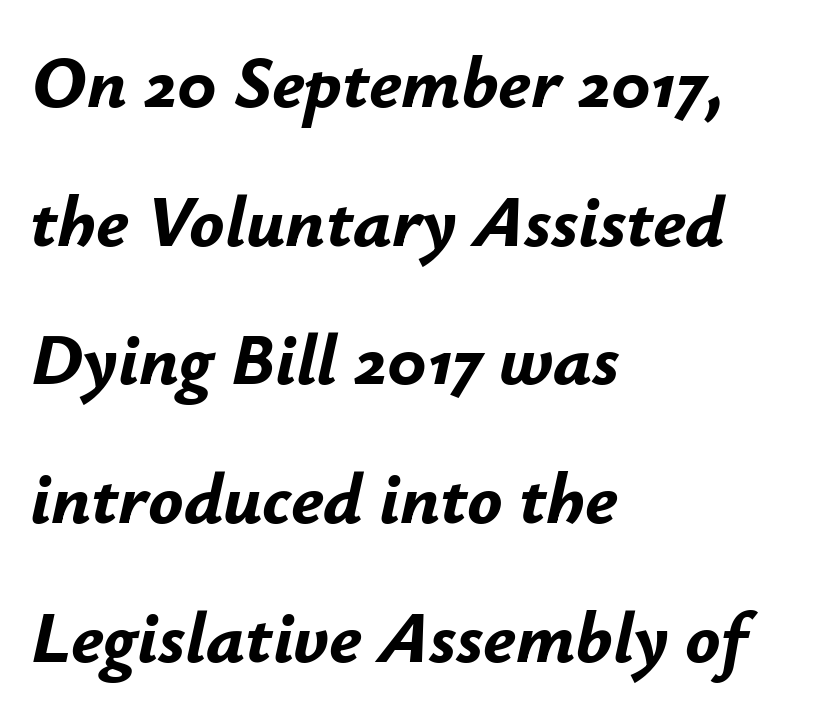
Note the varied advance widths — an 'i' is clearly narrower than an 'm'. Honestly, the letter spacing is just normal — you wouldn't notice it. The leading is generous, giving the passage an open texture. Each glyph is drawn with heavy, bold strokes. Short and long lines alike share a common starting point at left.
